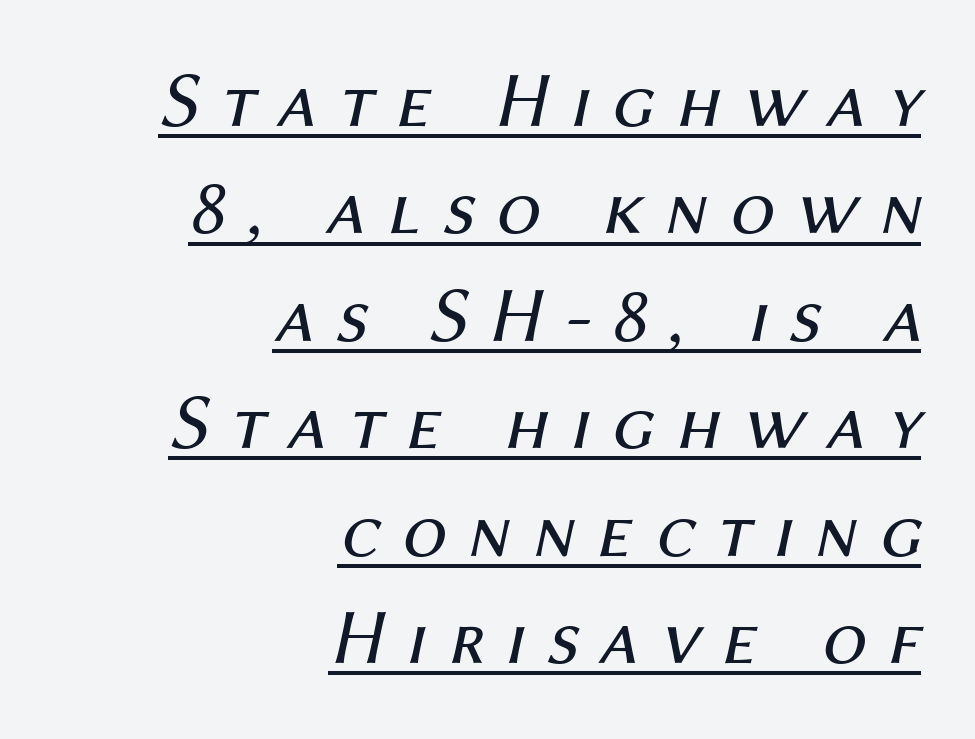
{"italic": "yes", "lean": "right", "slant_degrees": 12, "bold": "no", "weight": "regular", "width": "normal", "stroke_contrast": "medium", "x_height": "medium", "monospaced": "no", "underline": "yes", "align": "right", "line_spacing": "normal", "line_spacing_ratio": 1.36, "letter_spacing": "wide", "letter_spacing_em": 0.27, "glyph_px": 79}
